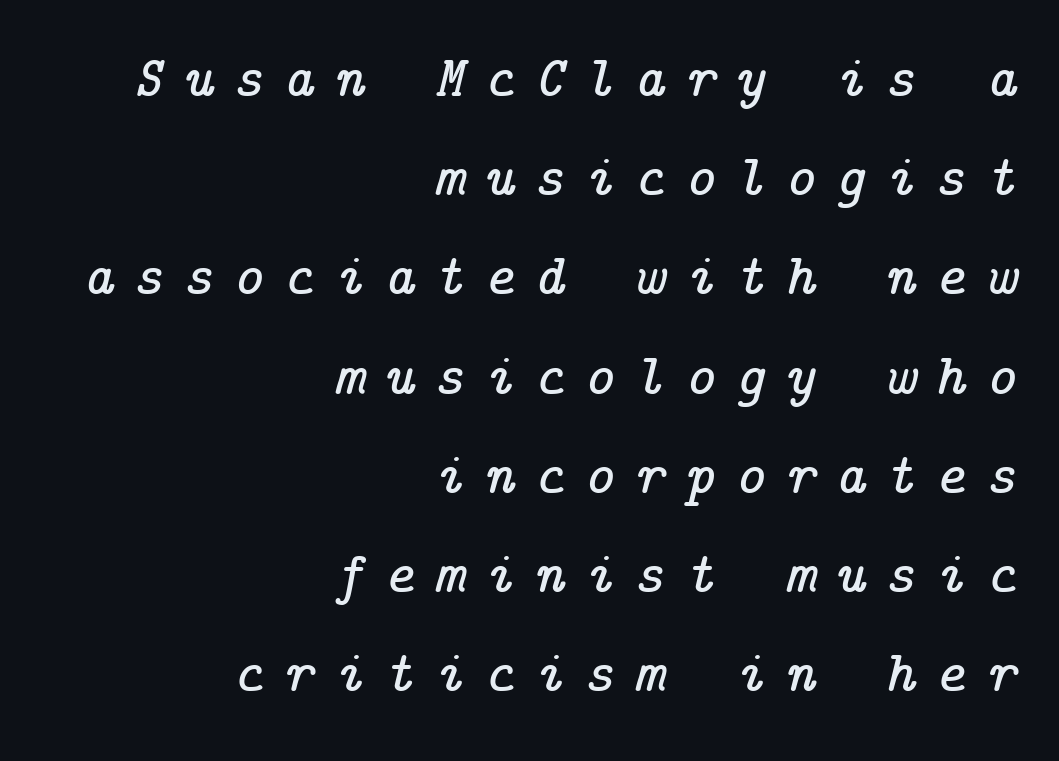
{"serif": "yes", "italic": "yes", "lean": "right", "slant_degrees": 14, "width": "normal", "stroke_contrast": "low", "x_height": "medium", "underline": "no", "align": "right", "line_spacing_ratio": 1.71, "letter_spacing": "wide", "letter_spacing_em": 0.34, "glyph_px": 58}
